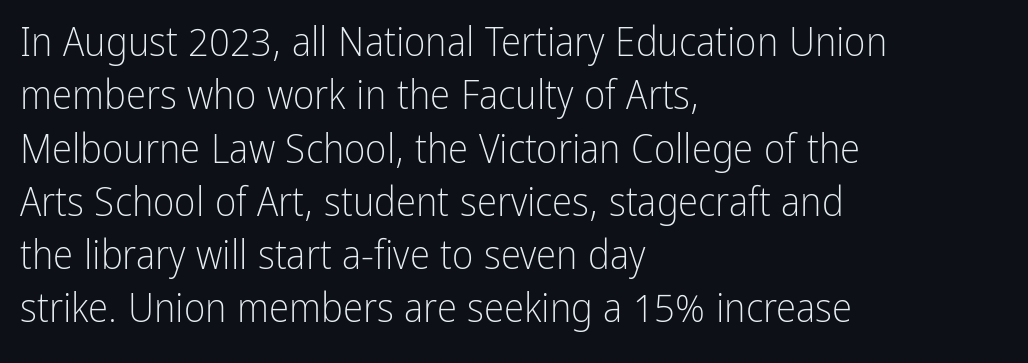
{"serif": "no", "italic": "no", "bold": "no", "weight": "light", "width": "condensed", "stroke_contrast": "low", "x_height": "medium", "monospaced": "no", "underline": "no", "align": "left", "line_spacing": "normal", "line_spacing_ratio": 1.3, "letter_spacing": "normal", "letter_spacing_em": 0.0, "glyph_px": 41}
